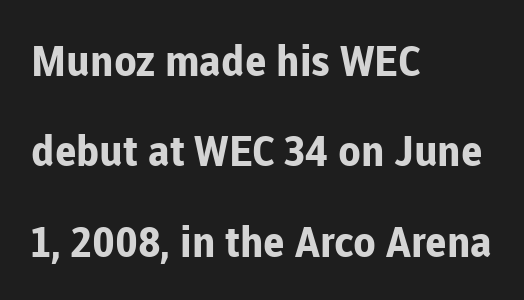
{"serif": "no", "italic": "no", "bold": "yes", "weight": "bold", "width": "normal", "stroke_contrast": "low", "x_height": "medium", "monospaced": "no", "underline": "no", "align": "left", "line_spacing": "loose", "line_spacing_ratio": 2.15, "letter_spacing": "normal", "letter_spacing_em": 0.0, "glyph_px": 42}
